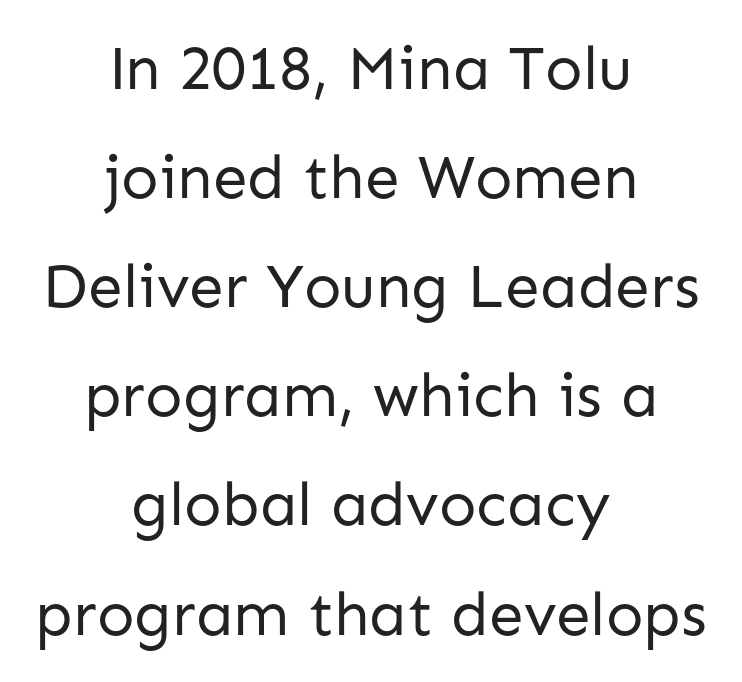
Characters remain perfectly vertical along every line. Varying glyph widths throughout — classic text-font behaviour. The letterforms sit at book weight or below. The letters sit at their default tracking, neither squeezed nor spread.
